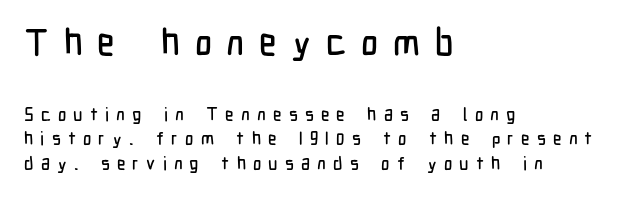
The image shows 37 px condensed sans-serif type, upright; set left-aligned, normal line spacing (1.38x), unusually wide letter spacing (+0.4 em), not underlined; the first (top) block is 2.06x larger; low stroke contrast and a medium x-height.
